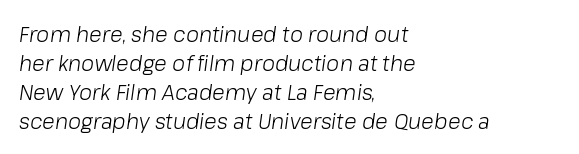
{"italic": "yes", "lean": "right", "slant_degrees": 8, "bold": "no", "underline": "no", "align": "left", "line_spacing": "normal", "line_spacing_ratio": 1.38, "letter_spacing": "normal", "letter_spacing_em": 0.0, "glyph_px": 21}
